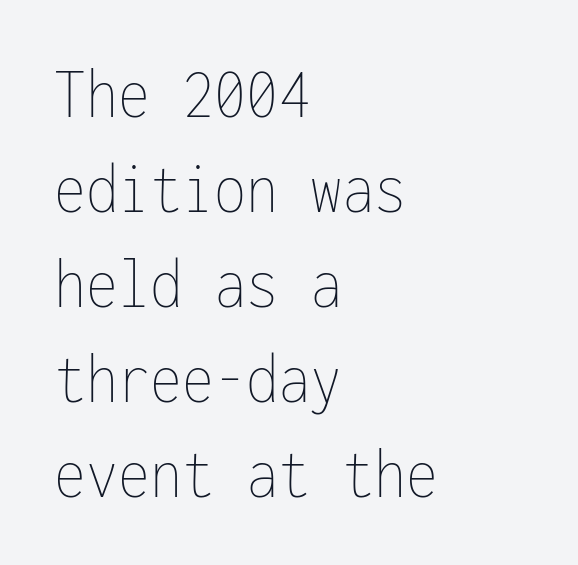
{"italic": "no", "bold": "no", "weight": "thin", "width": "condensed", "stroke_contrast": "low", "x_height": "medium", "monospaced": "yes", "underline": "no", "align": "left", "line_spacing": "normal", "line_spacing_ratio": 1.3, "letter_spacing": "normal", "letter_spacing_em": 0.0, "glyph_px": 73}
